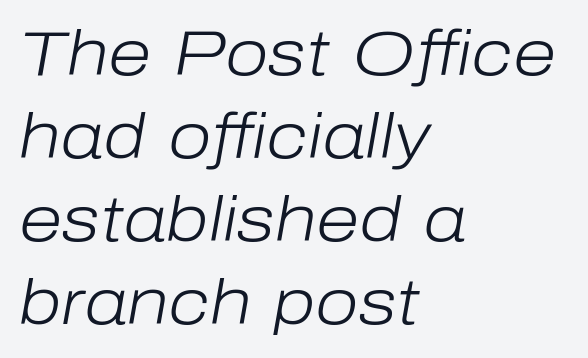
{"italic": "yes", "lean": "right", "slant_degrees": 10, "bold": "no", "weight": "light", "width": "normal", "stroke_contrast": "low", "x_height": "medium", "monospaced": "no", "underline": "no", "align": "left", "line_spacing": "normal", "line_spacing_ratio": 1.32, "letter_spacing": "normal", "letter_spacing_em": 0.0, "glyph_px": 63}
